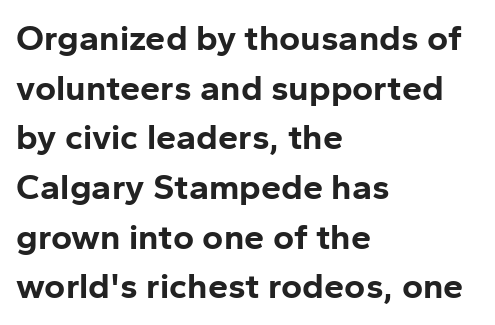
Default kerning and tracking; the words read as compact shapes. The lines in this sample share a left origin and differ only in where they stop. The face used here is a sans, in the tradition of grotesques and geometrics. A normal amount of white space separates one row of letters from the next. This sample has the flowing, uneven cadence of proportional lettering. Weight check: bold — yes, fully.
